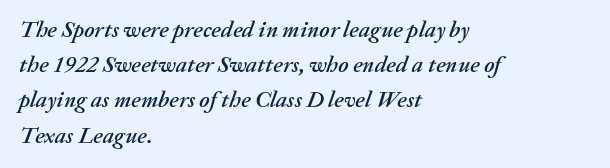
Q: Is the text italic (slanted)? A: Yes, it leans right by about 20 degrees.
Q: Is the text underlined? A: No.
Q: How is the paragraph aligned? A: Left-aligned.
Q: Is the spacing between letters normal or unusually wide? A: Normal.
Q: Is the spacing between lines tight, normal or loose? A: Normal.
